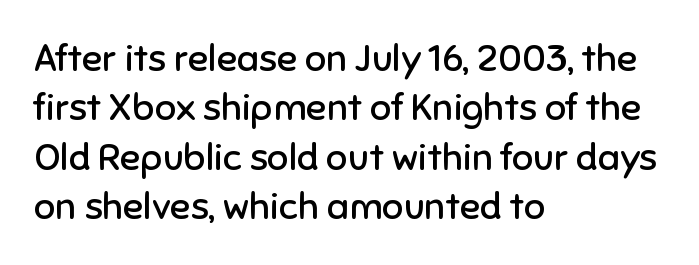
{"serif": "no", "italic": "no", "bold": "no", "weight": "regular", "width": "normal", "stroke_contrast": "low", "x_height": "medium", "monospaced": "no", "underline": "no", "align": "left", "line_spacing": "normal", "line_spacing_ratio": 1.3, "letter_spacing": "normal", "letter_spacing_em": 0.0, "glyph_px": 38}
